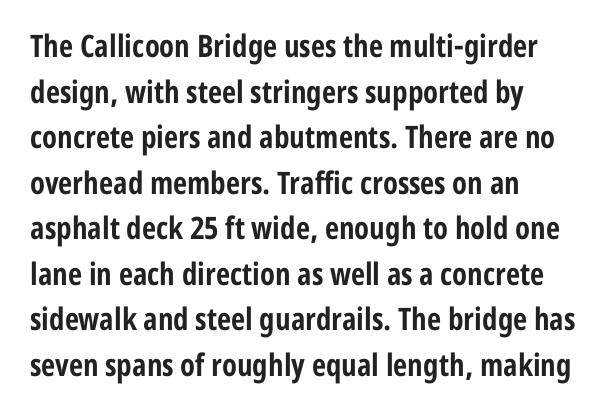
Q: Is the text bold? A: Yes.
Q: Is the text italic (slanted)? A: No, it is upright.
Q: Is the typeface a serif or a sans-serif typeface? A: Sans-serif.
Q: Is the text underlined? A: No.
Q: How is the paragraph aligned? A: Left-aligned.
Q: Is the spacing between letters normal or unusually wide? A: Normal.
Q: Is the spacing between lines tight, normal or loose? A: Normal.
Q: Width (condensed, normal, or wide)? A: Condensed.
Q: Stroke contrast? A: Low.
Q: x-height? A: Medium.
Q: Monospaced? A: No.
